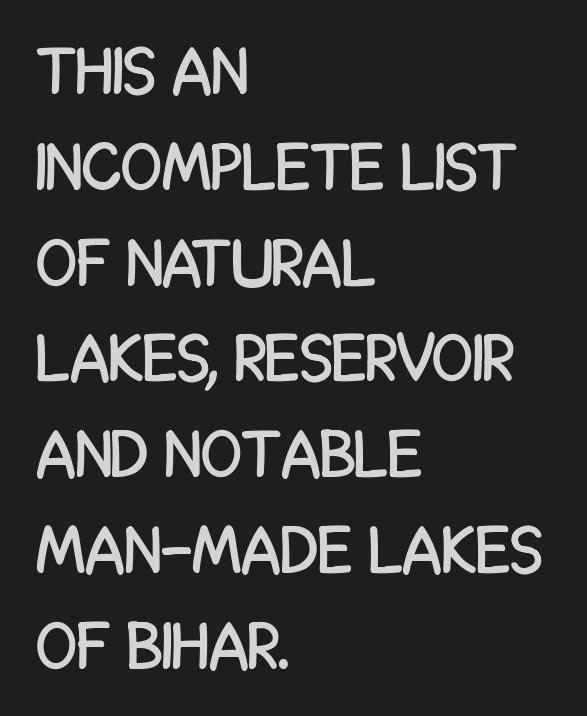
The image shows 67 px condensed sans-serif type, upright; set left-aligned, normal line spacing (1.43x), normal letter spacing, not underlined; low stroke contrast and a large x-height.
